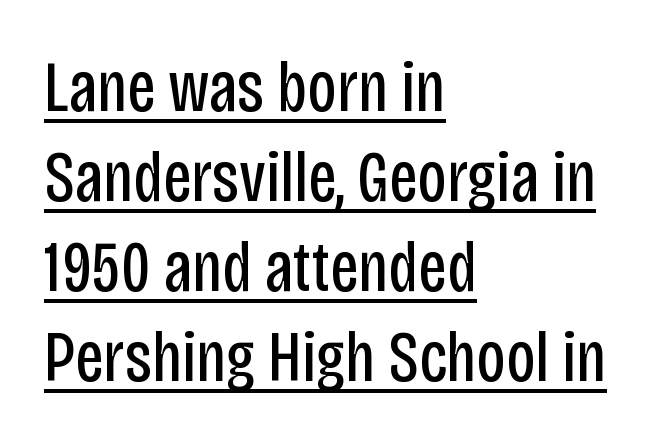
Grotesque or geometric, the face here clearly has no serifs. Looks like regular typesetting: each glyph gets only the width it needs. The characters are drawn with everyday or finer stroke widths. Notice how a bar underscores the lettering throughout.
